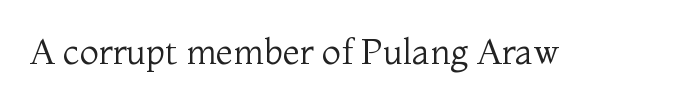
Letters have the restrained weight of plain body copy at most. Bare-footed words on every line. Standard letterfit; no display-style spreading of the glyphs. Do the characters align in a grid? No, the font is proportional. If you drew a line through each stem, it would be perfectly vertical. Serifs: yes, visible at the terminals of the letterforms.
